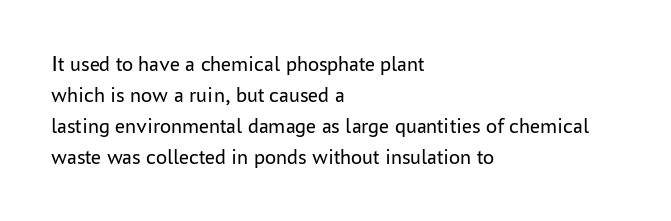
The words here are not underlined. Default kerning and tracking; the words read as compact shapes. The paragraph shown leans on its left margin. Posture: straight, roman, zero tilt. Vertical stems look standard width or narrower in stroke. Vertical spacing — default.
